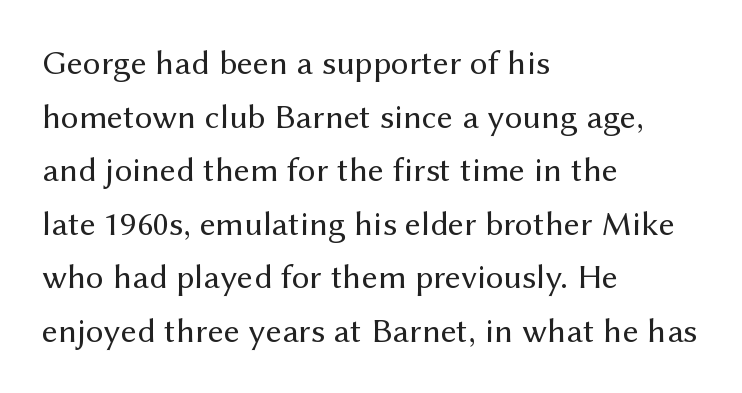
Q: Is the text bold? A: No.
Q: Is the text italic (slanted)? A: No, it is upright.
Q: Is the typeface a serif or a sans-serif typeface? A: Sans-serif.
Q: Is the text underlined? A: No.
Q: How is the paragraph aligned? A: Left-aligned.
Q: Is the spacing between letters normal or unusually wide? A: Normal.
Q: Is the spacing between lines tight, normal or loose? A: Normal.
Q: Width (condensed, normal, or wide)? A: Normal.
Q: Stroke contrast? A: Medium.
Q: x-height? A: Medium.
Q: Monospaced? A: No.
